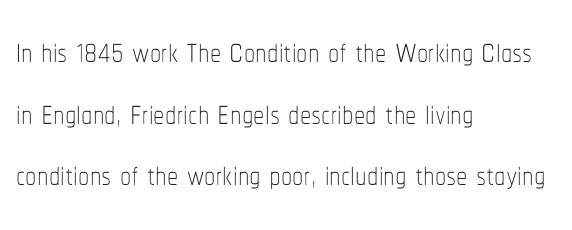
Character widths vary here, with narrow letters taking less room than wide ones. Characters remain perfectly vertical along every line. A normal amount of white space separates one row of letters from the next. The zone under the glyphs is completely vacant.
